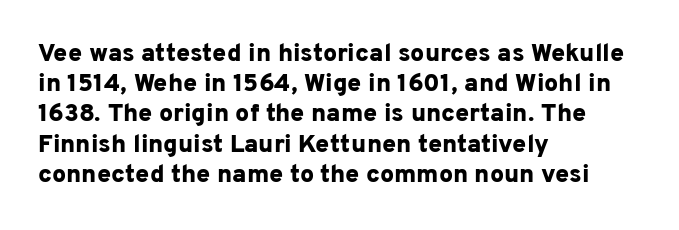
{"italic": "no", "bold": "yes", "underline": "no", "align": "left", "line_spacing_ratio": 1.21, "letter_spacing": "normal", "letter_spacing_em": 0.0, "glyph_px": 25}
